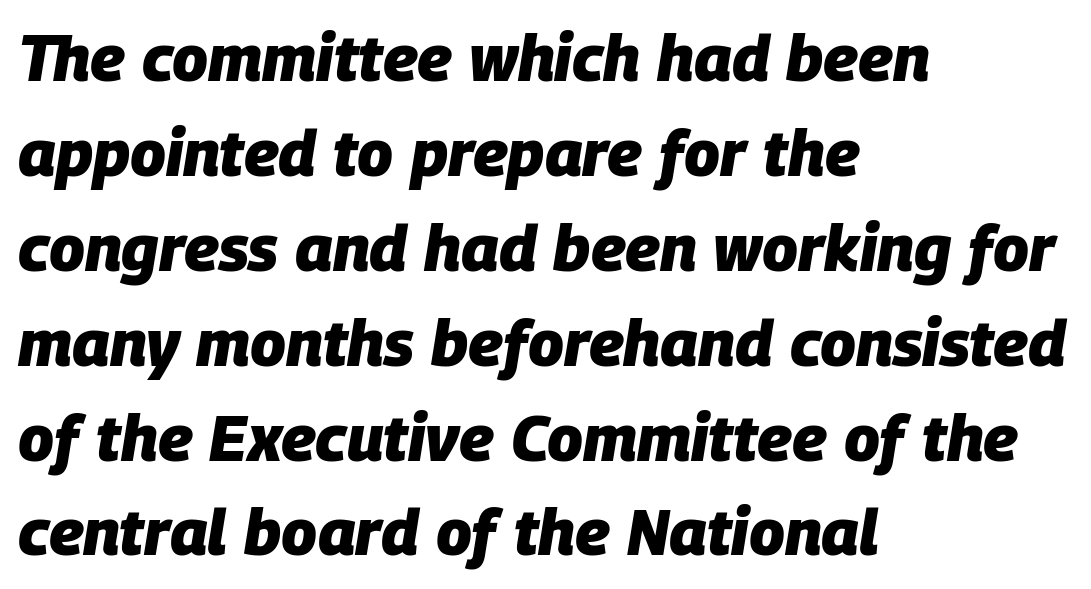
Q: Is the text bold? A: Yes.
Q: Is the text italic (slanted)? A: Yes, it leans right by about 9 degrees.
Q: Is the text underlined? A: No.
Q: How is the paragraph aligned? A: Left-aligned.
Q: Is the spacing between letters normal or unusually wide? A: Normal.
Q: Is the spacing between lines tight, normal or loose? A: Normal.
Q: Width (condensed, normal, or wide)? A: Normal.
Q: Stroke contrast? A: Low.
Q: x-height? A: Large.
Q: Monospaced? A: No.
